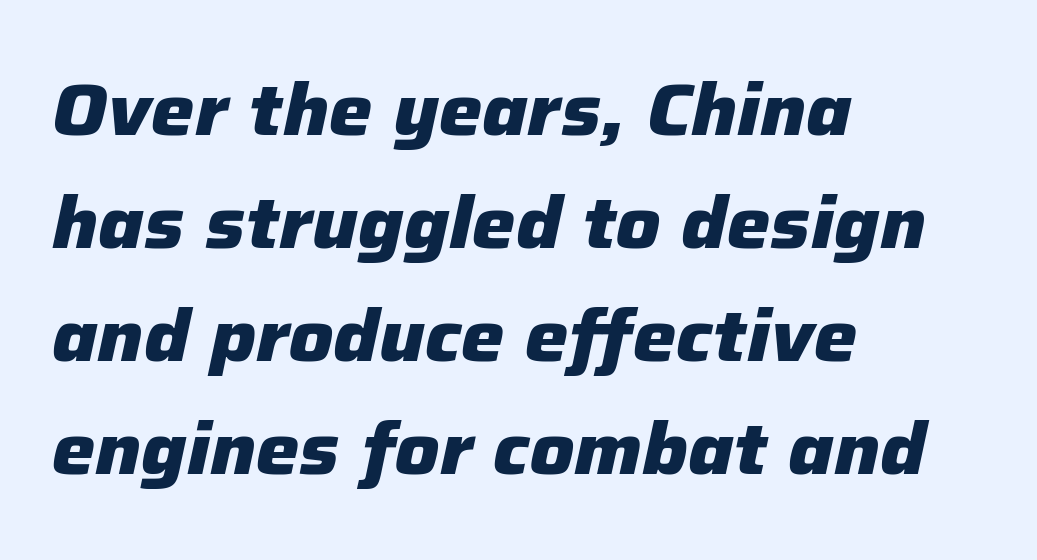
Q: Is the text bold? A: Yes.
Q: Is the text italic (slanted)? A: Yes, it leans right by about 12 degrees.
Q: Is the text underlined? A: No.
Q: How is the paragraph aligned? A: Left-aligned.
Q: Is the spacing between letters normal or unusually wide? A: Normal.
Q: Is the spacing between lines tight, normal or loose? A: Normal.
Q: Width (condensed, normal, or wide)? A: Normal.
Q: Stroke contrast? A: Low.
Q: x-height? A: Medium.
Q: Monospaced? A: No.
